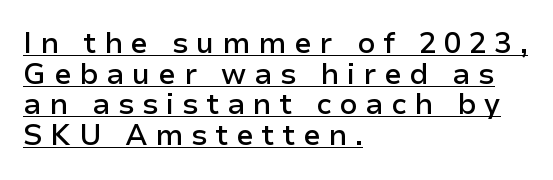
{"serif": "no", "italic": "no", "bold": "semi", "weight": "semibold", "width": "normal", "stroke_contrast": "low", "x_height": "medium", "monospaced": "no", "underline": "yes", "align": "left", "line_spacing": "tight", "line_spacing_ratio": 1.06, "letter_spacing": "wide", "letter_spacing_em": 0.27, "glyph_px": 29}
